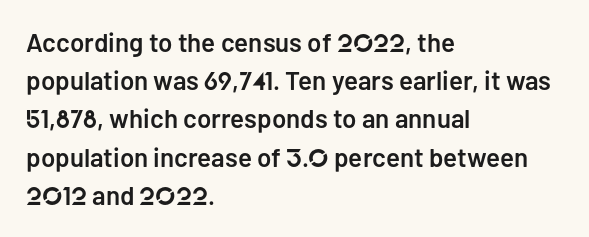
These lines keep a tight, regular rhythm from letter to letter. The rag falls on the right side of this text block. Glance below the letters and you will spot only blank space. Interline gaps are of average width in this sample.
